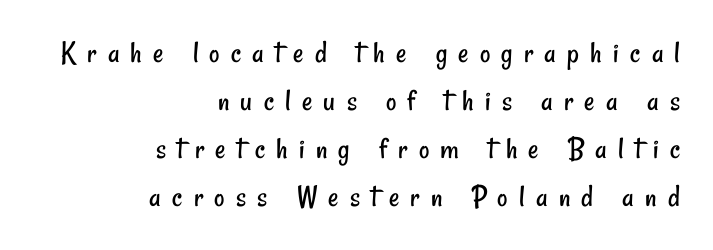
The image shows 32 px regular-weight, condensed sans-serif type; set right-aligned, normal line spacing (1.5x), unusually wide letter spacing (+0.35 em), not underlined; low stroke contrast and a small x-height.
